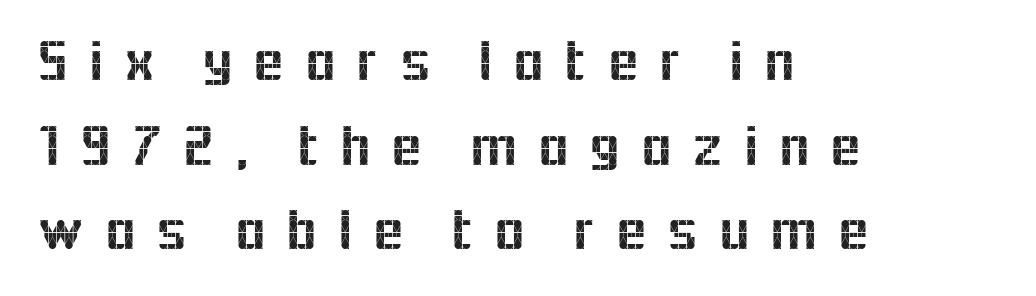
Q: Is the text italic (slanted)? A: No, it is upright.
Q: Is the typeface a serif or a sans-serif typeface? A: Sans-serif.
Q: Is the text underlined? A: No.
Q: How is the paragraph aligned? A: Left-aligned.
Q: Is the spacing between letters normal or unusually wide? A: Unusually wide.
Q: Is the spacing between lines tight, normal or loose? A: Normal.
Q: Width (condensed, normal, or wide)? A: Normal.
Q: x-height? A: Medium.
Q: Monospaced? A: No.
